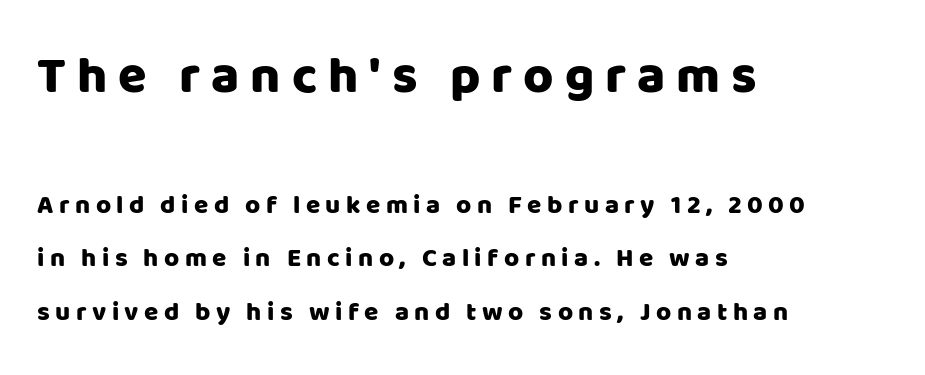
The image shows 52 px sans-serif type, upright; set left-aligned, loose line spacing (2.05x), unusually wide letter spacing (+0.21 em), not underlined; the first (top) block is 2.0x larger; low stroke contrast and a large x-height.
